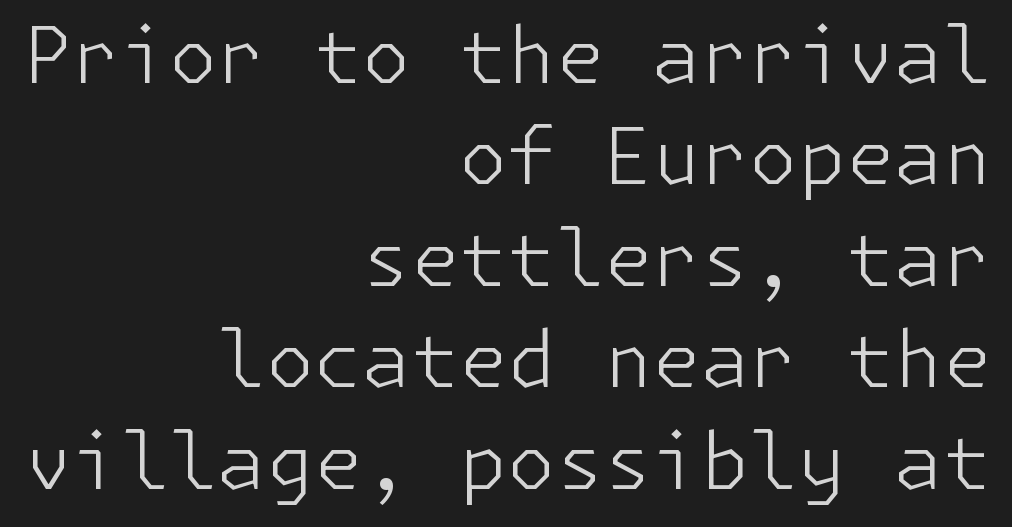
{"serif": "no", "italic": "no", "bold": "no", "weight": "light", "width": "normal", "stroke_contrast": "low", "x_height": "medium", "underline": "no", "align": "right", "line_spacing": "normal", "line_spacing_ratio": 1.3, "letter_spacing": "normal", "letter_spacing_em": 0.0, "glyph_px": 78}
